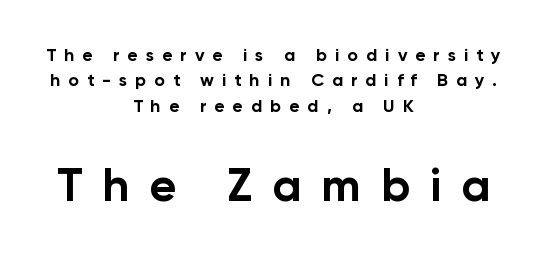
Look at the tracking — it's clearly loosened, letters drifting apart. The lower block of text is set noticeably larger than the block above it. Layout note: lines centered. Character widths vary here, with narrow letters taking less room than wide ones. The glyphs are unaccompanied by any horizontal stroke below them. Leading: standard.
